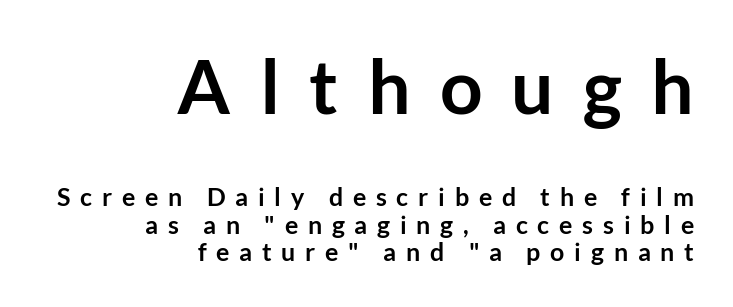
A bare baseline throughout the passage. The passage shown is typed in a proportional face where columns would drift. The face used here is a sans, in the tradition of grotesques and geometrics. Inter-character spacing is expanded well beyond the font's built-in metrics.
